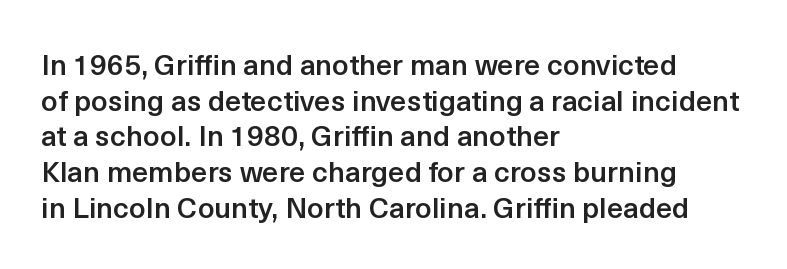
The image shows 29 px semibold sans-serif type, upright; set left-aligned, line spacing 1.23x, normal letter spacing, not underlined; a medium x-height.
